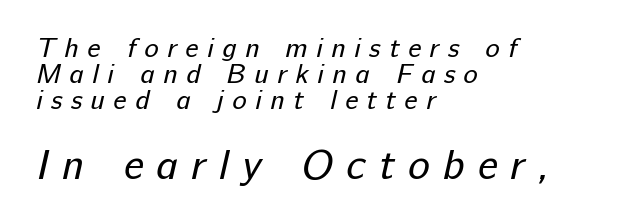
The image shows 41 px regular-weight sans-serif type; set left-aligned, tight line spacing (0.97x), unusually wide letter spacing (+0.32 em), not underlined; the second (bottom) block is 1.52x larger; low stroke contrast and a medium x-height.
